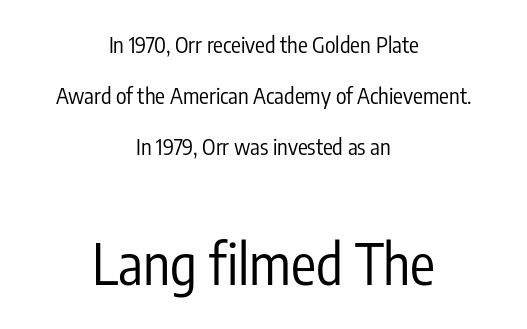
Weight: regular or lighter. Letters rest on an invisible, unmarked baseline. This sample has the flowing, uneven cadence of proportional lettering. The rendering keeps characters at their native spacing.
